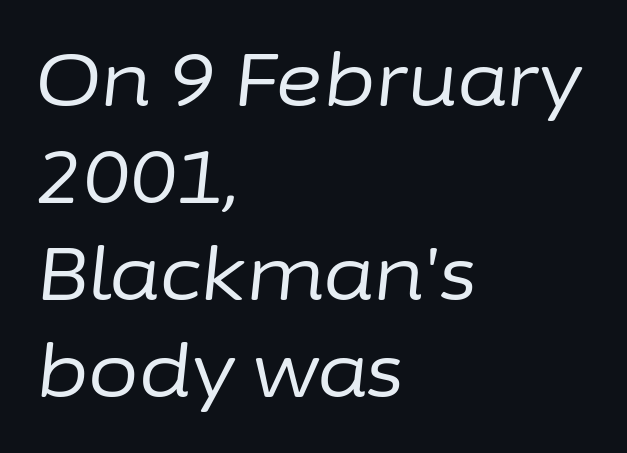
{"italic": "yes", "lean": "right", "slant_degrees": 6, "bold": "no", "weight": "regular", "width": "normal", "stroke_contrast": "low", "x_height": "medium", "monospaced": "no", "underline": "no", "align": "left", "line_spacing": "normal", "line_spacing_ratio": 1.33, "letter_spacing": "normal", "letter_spacing_em": 0.0, "glyph_px": 73}
